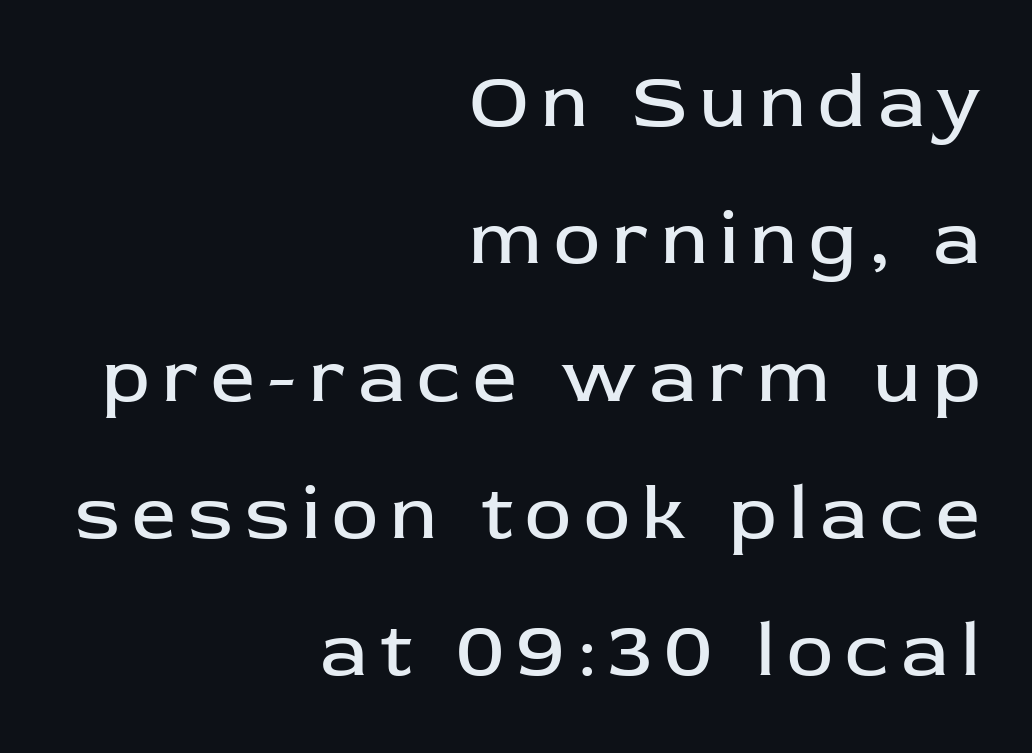
A sans-serif font was chosen for this passage. Ordinary non-slanted type is in use. All the whitespace from short lines collects on the left. Weight class: somewhere from thin through regular.
